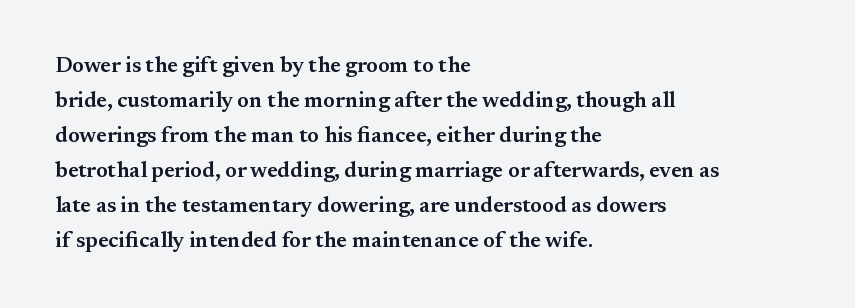
Rows of type keep a routine distance in the vertical direction. Tracking here is standard; glyphs follow each other at the usual distance. Ascenders rise straight up at ninety degrees. A fair bit of extra ink — the face is semibold, not bold.
